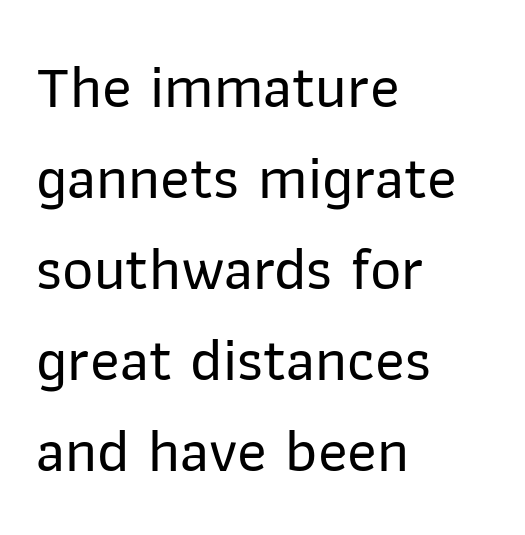
{"serif": "no", "italic": "no", "width": "normal", "stroke_contrast": "low", "x_height": "medium", "monospaced": "no", "underline": "no", "align": "left", "line_spacing": "normal", "line_spacing_ratio": 1.49, "letter_spacing": "normal", "letter_spacing_em": 0.0, "glyph_px": 61}
